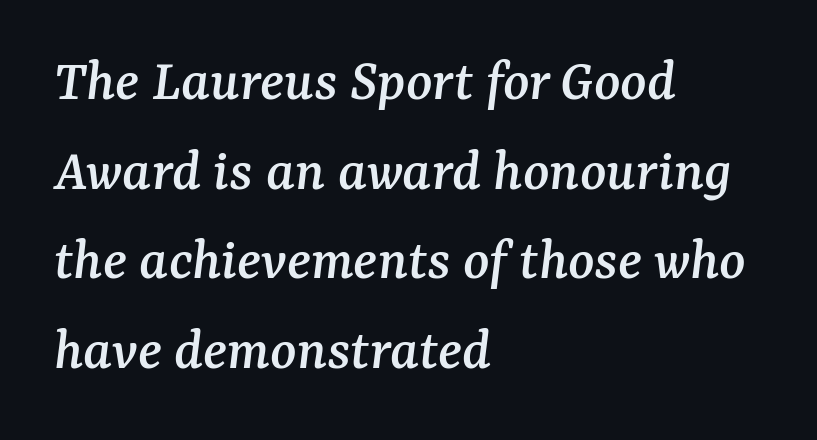
Q: Is the text italic (slanted)? A: Yes, it leans right by about 7 degrees.
Q: Is the typeface a serif or a sans-serif typeface? A: Serif.
Q: Is the text underlined? A: No.
Q: How is the paragraph aligned? A: Left-aligned.
Q: Is the spacing between letters normal or unusually wide? A: Normal.
Q: Is the spacing between lines tight, normal or loose? A: Normal.
Q: Width (condensed, normal, or wide)? A: Normal.
Q: Stroke contrast? A: Medium.
Q: x-height? A: Medium.
Q: Monospaced? A: No.
